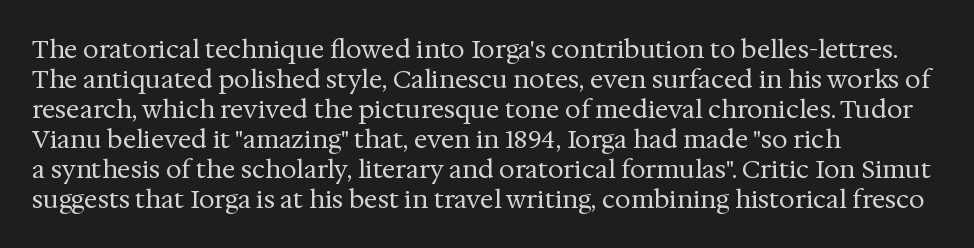
{"italic": "no", "bold": "no", "underline": "no", "align": "left", "line_spacing_ratio": 1.2, "letter_spacing": "normal", "letter_spacing_em": 0.0, "glyph_px": 25}
